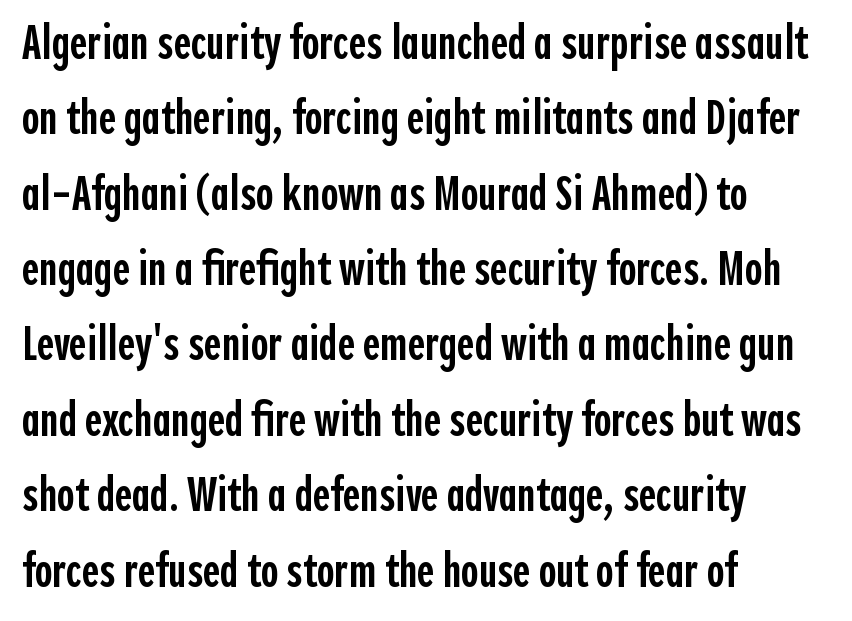
{"serif": "no", "italic": "no", "bold": "semi", "weight": "semibold", "width": "condensed", "x_height": "medium", "monospaced": "no", "underline": "no", "align": "left", "line_spacing": "normal", "line_spacing_ratio": 1.57, "letter_spacing": "normal", "letter_spacing_em": 0.0, "glyph_px": 48}
